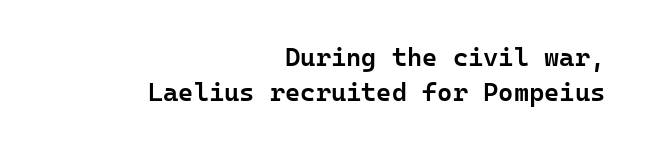
Q: Is the text bold? A: Semi-bold.
Q: Is the text italic (slanted)? A: No, it is upright.
Q: Is the text underlined? A: No.
Q: How is the paragraph aligned? A: Right-aligned.
Q: Is the spacing between letters normal or unusually wide? A: Normal.
Q: Is the spacing between lines tight, normal or loose? A: Normal.
